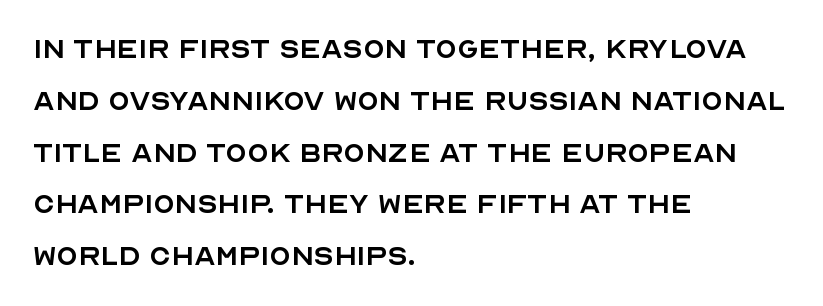
Q: Is the text bold? A: No.
Q: Is the text italic (slanted)? A: No, it is upright.
Q: Is the typeface a serif or a sans-serif typeface? A: Sans-serif.
Q: Is the text underlined? A: No.
Q: How is the paragraph aligned? A: Left-aligned.
Q: Is the spacing between letters normal or unusually wide? A: Normal.
Q: Is the spacing between lines tight, normal or loose? A: Normal.
Q: Width (condensed, normal, or wide)? A: Normal.
Q: x-height? A: Large.
Q: Monospaced? A: No.
